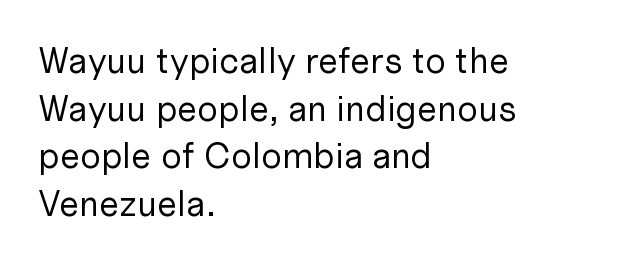
{"serif": "no", "italic": "no", "bold": "no", "weight": "regular", "width": "normal", "stroke_contrast": "low", "x_height": "medium", "monospaced": "no", "underline": "no", "align": "left", "line_spacing": "normal", "line_spacing_ratio": 1.32, "letter_spacing": "normal", "letter_spacing_em": 0.0, "glyph_px": 36}
